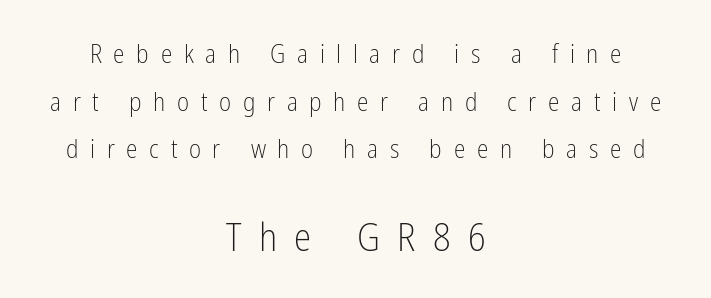
{"serif": "no", "italic": "no", "bold": "no", "weight": "light", "width": "condensed", "stroke_contrast": "low", "x_height": "medium", "monospaced": "no", "underline": "no", "align": "center", "line_spacing_ratio": 1.83, "letter_spacing": "wide", "letter_spacing_em": 0.45, "larger_block": "second", "size_ratio": 1.5, "glyph_px": 39}
